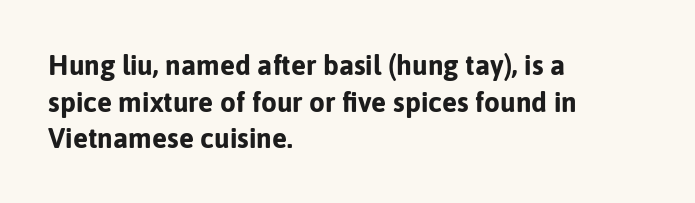
The image shows 28 px bold sans-serif type, upright; set left-aligned, normal line spacing (1.31x), normal letter spacing, not underlined; low stroke contrast and a medium x-height.
